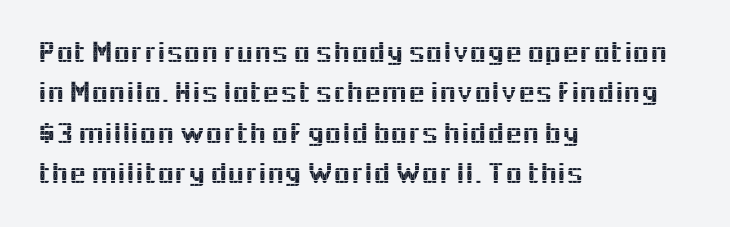
{"serif": "no", "italic": "no", "width": "normal", "x_height": "medium", "monospaced": "no", "underline": "no", "align": "left", "line_spacing": "normal", "line_spacing_ratio": 1.3, "letter_spacing": "normal", "letter_spacing_em": 0.0, "glyph_px": 31}
